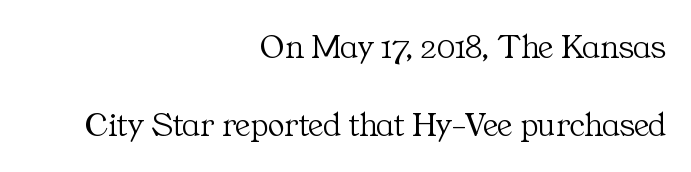
Q: Is the text bold? A: No.
Q: Is the text italic (slanted)? A: No, it is upright.
Q: Is the typeface a serif or a sans-serif typeface? A: Serif.
Q: Is the text underlined? A: No.
Q: How is the paragraph aligned? A: Right-aligned.
Q: Is the spacing between letters normal or unusually wide? A: Normal.
Q: Is the spacing between lines tight, normal or loose? A: Loose.
Q: Width (condensed, normal, or wide)? A: Normal.
Q: Stroke contrast? A: Medium.
Q: x-height? A: Medium.
Q: Monospaced? A: No.
